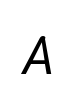
Decoration check: the copy has no underline. Note the varied advance widths — an 'i' is clearly narrower than an 'm'. The lettering tilts uniformly, giving the passage an italic look. The passage shown has open, widely tracked lettering throughout. No letter is thick-stroked: the sample isn't bold.
